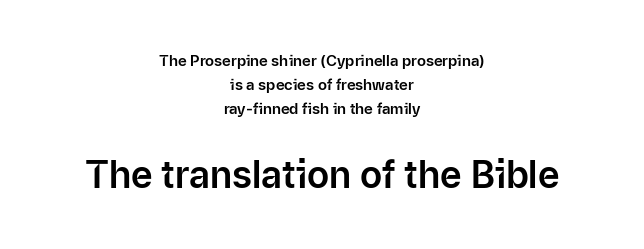
The image shows 37 px sans-serif type, upright; set centered, normal line spacing (1.59x), normal letter spacing, not underlined; the second (bottom) block is 2.47x larger; low stroke contrast and a medium x-height.
